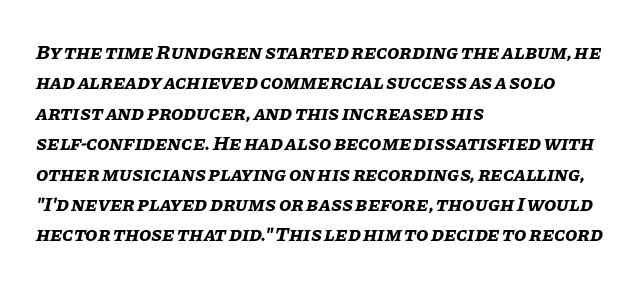
{"italic": "yes", "lean": "right", "slant_degrees": 11, "bold": "yes", "underline": "no", "align": "left", "line_spacing": "normal", "line_spacing_ratio": 1.52, "letter_spacing": "normal", "letter_spacing_em": 0.0, "glyph_px": 20}
